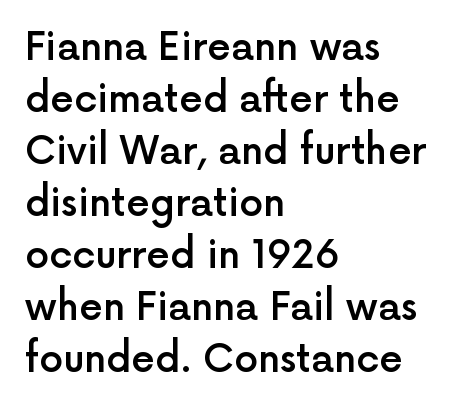
The lettering stays uniformly vertical, giving the passage a roman look. The space between consecutive lines is moderate. Is this a sans? Yes — the strokes have no serifs. Moderately thickened strokes mark this as semibold type. Does the copy run flush right? No — it runs flush left. The foot of each line stays bare and open.
